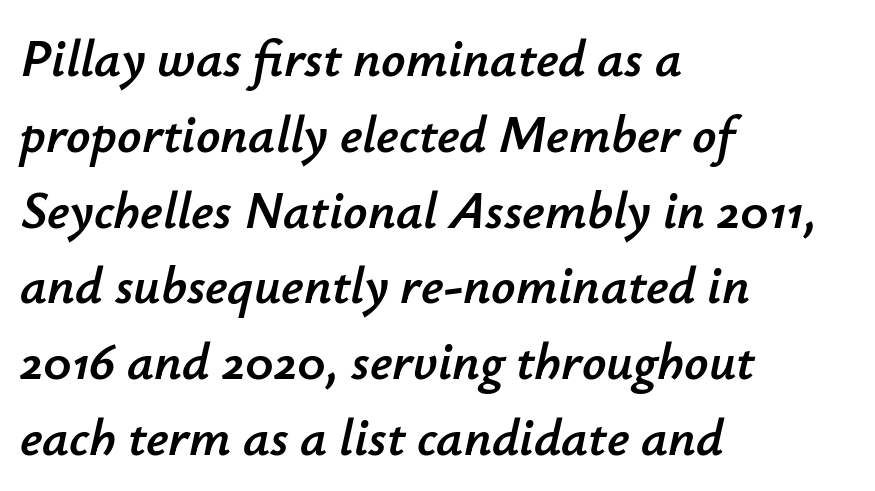
The image shows 53 px text type, italic (leaning right); set left-aligned, normal line spacing (1.43x), normal letter spacing, not underlined; low stroke contrast and a small x-height.
